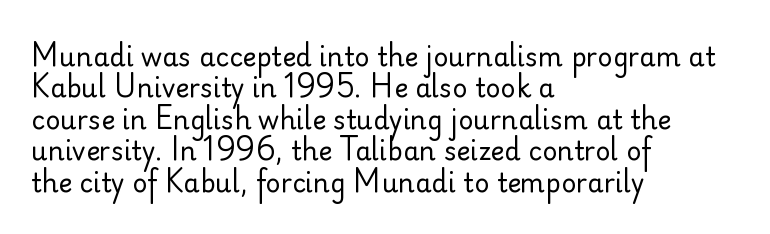
The image shows 26 px text type, upright; set left-aligned, line spacing 1.21x, normal letter spacing, not underlined.
